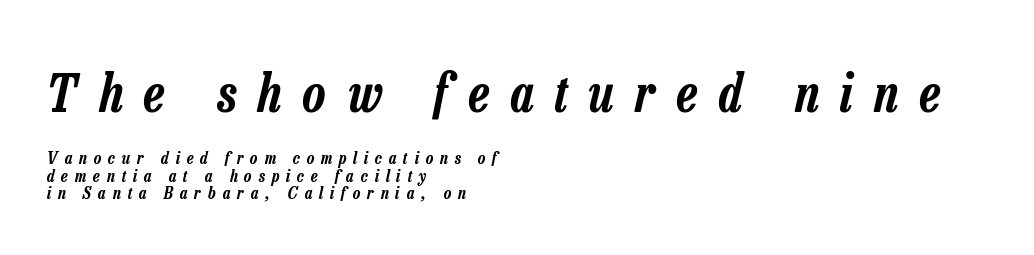
The image shows 52 px condensed type, italic (leaning right); set left-aligned, tight line spacing (1.03x), unusually wide letter spacing (+0.41 em), not underlined; the first (top) block is 3.06x larger; low stroke contrast and a medium x-height.
